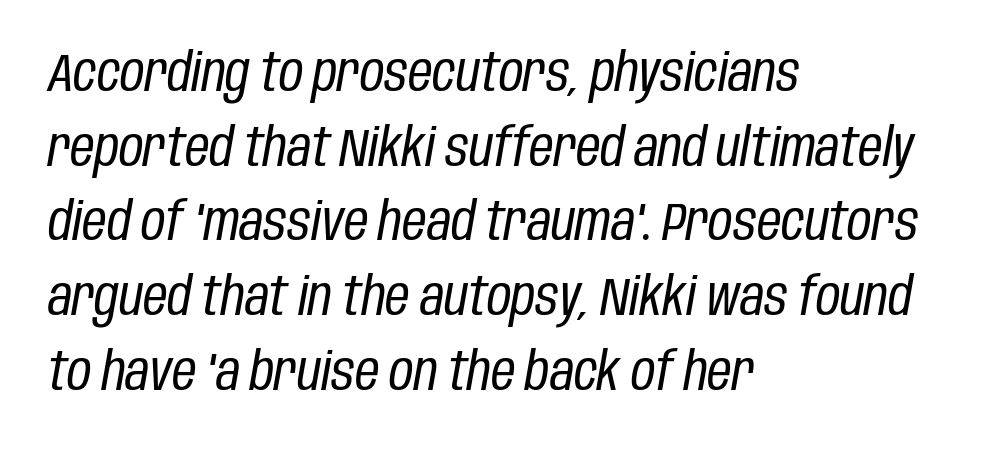
{"italic": "yes", "lean": "right", "slant_degrees": 10, "bold": "no", "weight": "regular", "width": "condensed", "stroke_contrast": "low", "x_height": "large", "monospaced": "no", "underline": "no", "align": "left", "line_spacing": "normal", "line_spacing_ratio": 1.41, "letter_spacing": "normal", "letter_spacing_em": 0.0, "glyph_px": 53}
